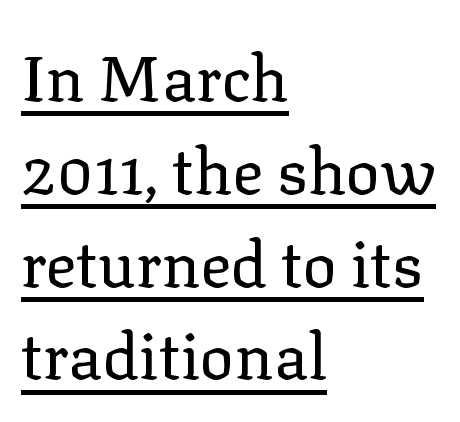
A student would call this left alignment; a typographer would say flush left, rag right. In terms of leading, this rendering sits right in the middle. Italic: no, the glyphs are upright roman. You could not count columns in this text — the font is proportionally spaced.
